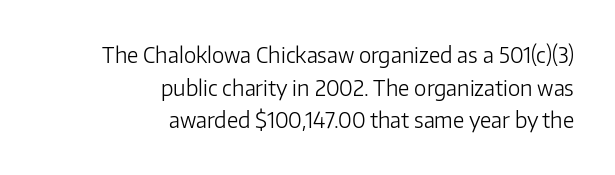
The image shows 21 px text type, upright; set right-aligned, normal line spacing (1.55x), normal letter spacing, not underlined.
